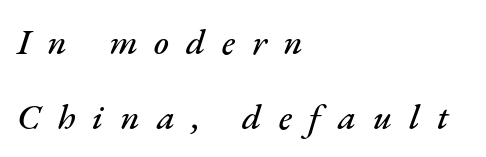
Q: Is the text italic (slanted)? A: Yes, it leans right by about 17 degrees.
Q: Is the text underlined? A: No.
Q: How is the paragraph aligned? A: Left-aligned.
Q: Is the spacing between letters normal or unusually wide? A: Unusually wide.
Q: Is the spacing between lines tight, normal or loose? A: Loose.
Q: Width (condensed, normal, or wide)? A: Normal.
Q: Stroke contrast? A: Medium.
Q: x-height? A: Small.
Q: Monospaced? A: No.
